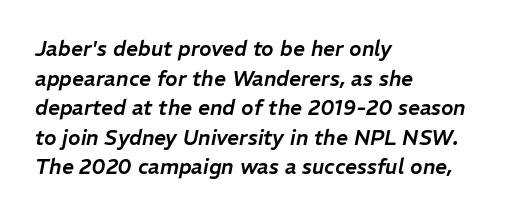
{"italic": "yes", "lean": "right", "slant_degrees": 11, "underline": "no", "align": "left", "line_spacing": "normal", "line_spacing_ratio": 1.41, "letter_spacing": "normal", "letter_spacing_em": 0.0, "glyph_px": 21}
